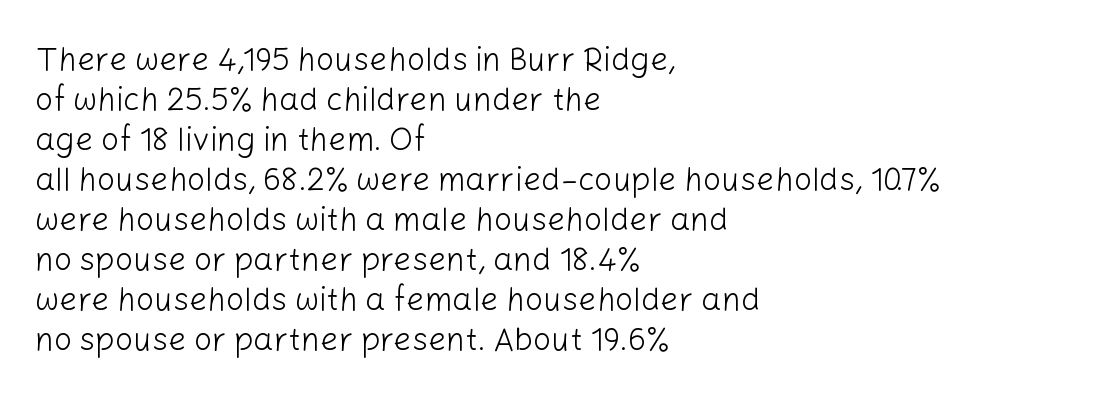
The image shows 32 px light sans-serif type, upright; set left-aligned, normal line spacing (1.25x), normal letter spacing, not underlined; low stroke contrast and a medium x-height.
